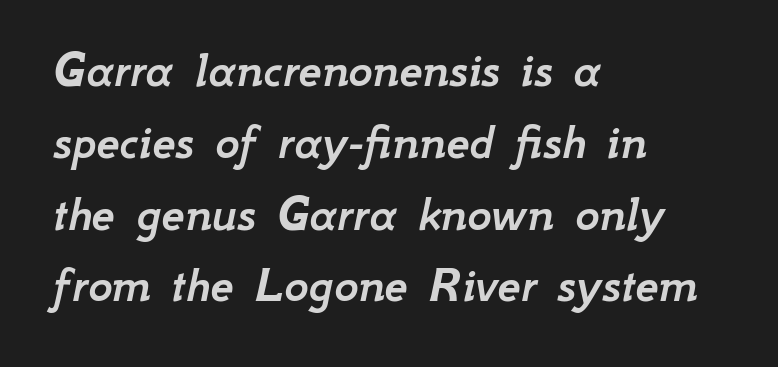
The typesetter chose a ragged-right arrangement here. The gap between lines stays unmarked. Italic: yes, the glyphs are oblique. How would I describe the line gaps? Plain and ordinary.
